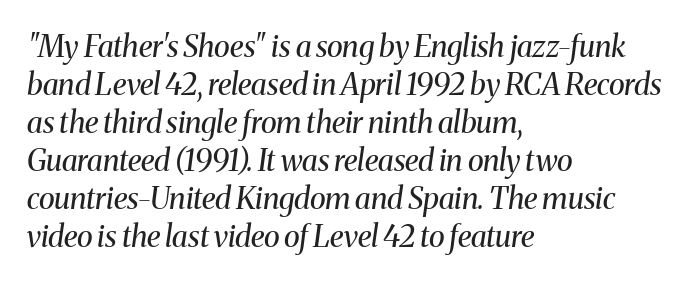
Q: Is the text bold? A: No.
Q: Is the text italic (slanted)? A: Yes, it leans right by about 8 degrees.
Q: Is the typeface a serif or a sans-serif typeface? A: Serif.
Q: Is the text underlined? A: No.
Q: How is the paragraph aligned? A: Left-aligned.
Q: Is the spacing between letters normal or unusually wide? A: Normal.
Q: Is the spacing between lines tight, normal or loose? A: Normal.
Q: Width (condensed, normal, or wide)? A: Normal.
Q: Stroke contrast? A: Medium.
Q: x-height? A: Medium.
Q: Monospaced? A: No.
